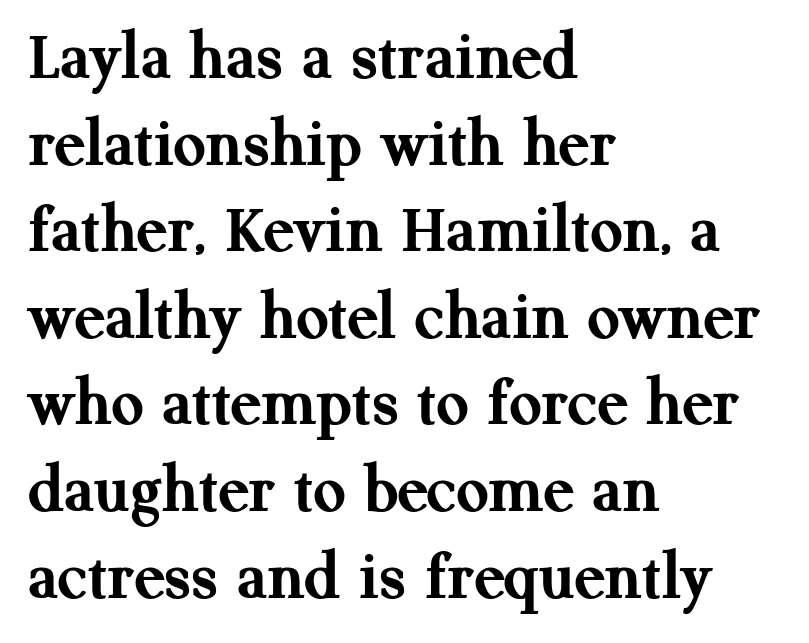
{"serif": "yes", "italic": "no", "bold": "yes", "weight": "semibold", "width": "normal", "stroke_contrast": "medium", "x_height": "medium", "monospaced": "no", "underline": "no", "align": "left", "line_spacing_ratio": 1.22, "letter_spacing": "normal", "letter_spacing_em": 0.0, "glyph_px": 71}
